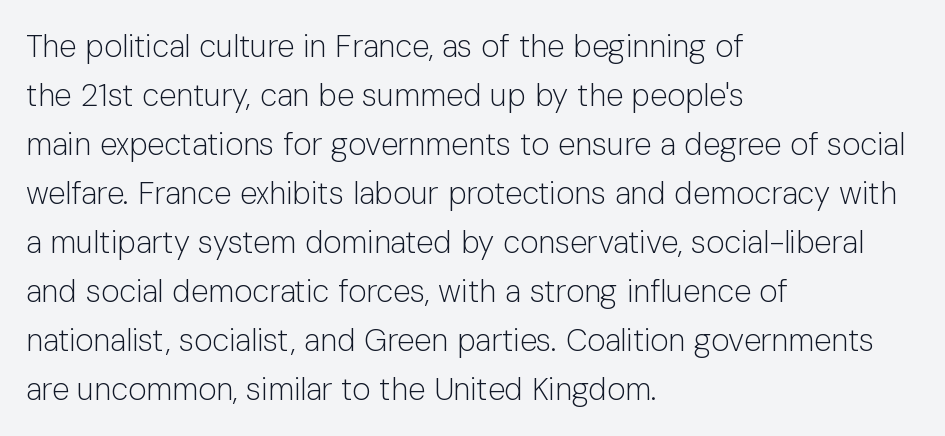
The text block is weighted toward the left margin, trailing off unevenly rightward. Baseline-to-baseline distance is the conventional proportion of letter height. In terms of posture, this sample is upright. Do the characters align in a grid? No, the font is proportional.
